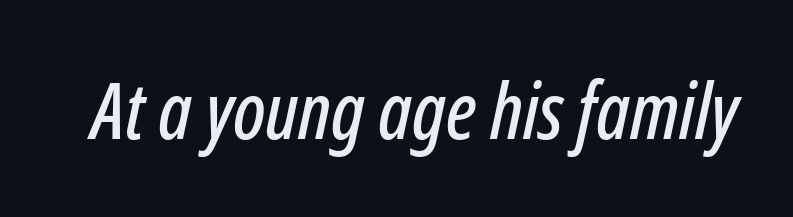
Note the varied advance widths — an 'i' is clearly narrower than an 'm'. If you drew a line through each stem, it would be angled. Does extra space separate the letters? No, they use regular spacing. The passage shown is not underscored anywhere.
